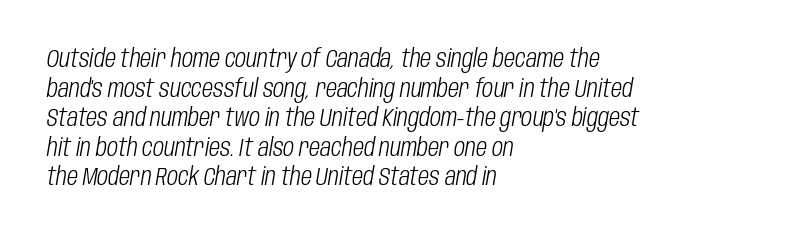
The rag falls on the right side of this text block. Heft: none added — not bold. This is oblique type, the kind used for emphasis or titles. The horizontal fit of the characters is conventional and even. Plain, unruled lines of type.
